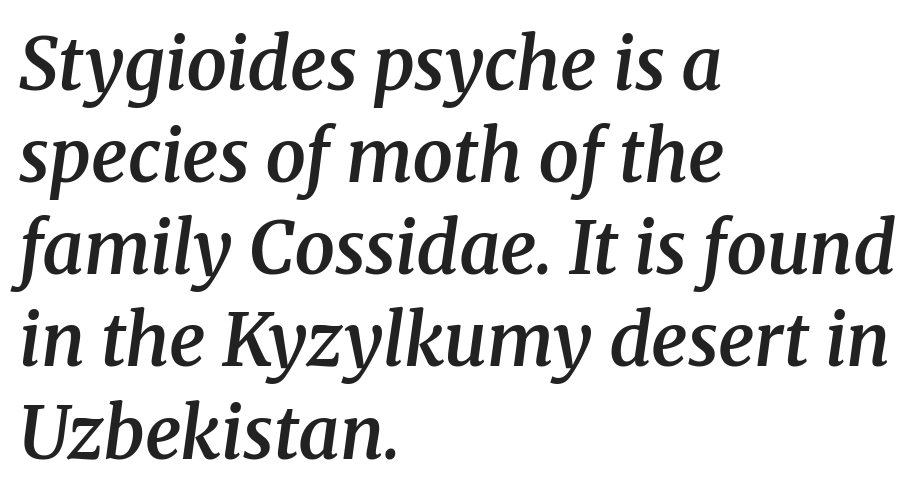
Students, note that the glyphs here touch the page at normal intervals. Think of a printed novel: that variable character pitch is what you see here. Observe the lean: these are italic letterforms. The characters look somewhat weighty, a semibold short of true bold. Check under the words: just untouched page.
